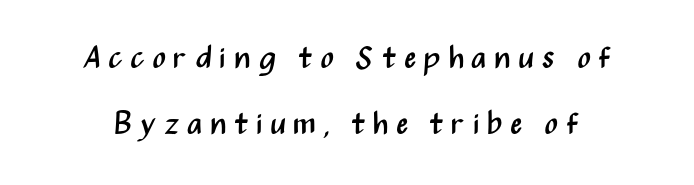
Compared with typical body copy, the letter spacing here is much looser. If you drew a line through each stem, it would be perfectly vertical. Summary of vertical rhythm: relaxed, with wide interline spacing. Each row of text sits above clean, open space.
